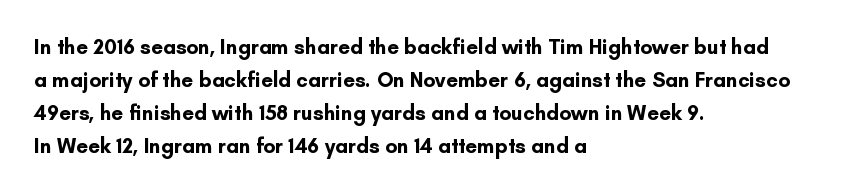
The image shows 21 px bold type, upright; set left-aligned, normal line spacing (1.57x), normal letter spacing, not underlined.
